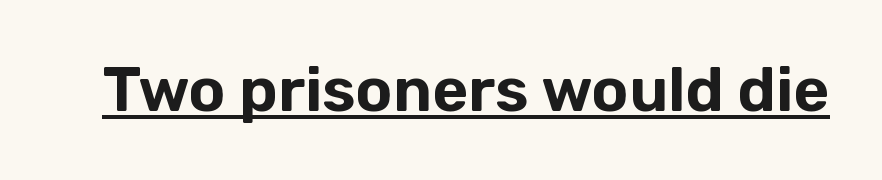
The image shows 62 px sans-serif type, upright; set normal letter spacing, underlined; low stroke contrast and a medium x-height.
